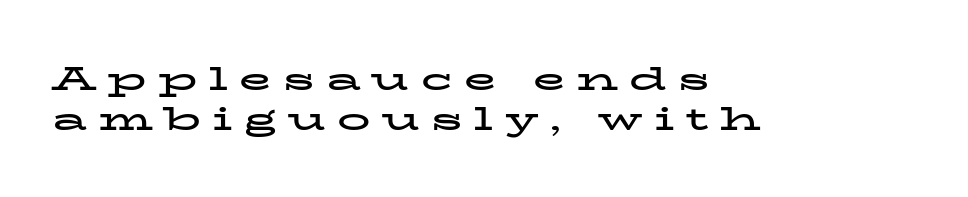
The image shows 33 px bold, wide serif type, upright; set left-aligned, line spacing 1.22x, unusually wide letter spacing (+0.34 em), not underlined; low stroke contrast and a medium x-height.
